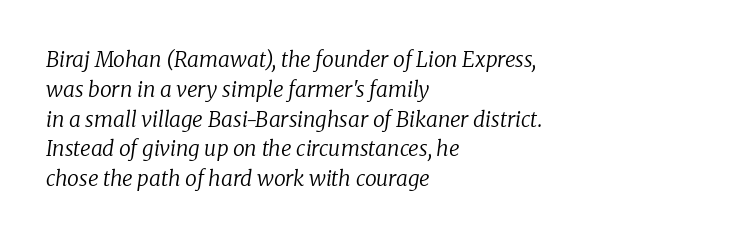
The image shows 21 px text type, italic (leaning right); set left-aligned, normal line spacing (1.42x), normal letter spacing, not underlined.
